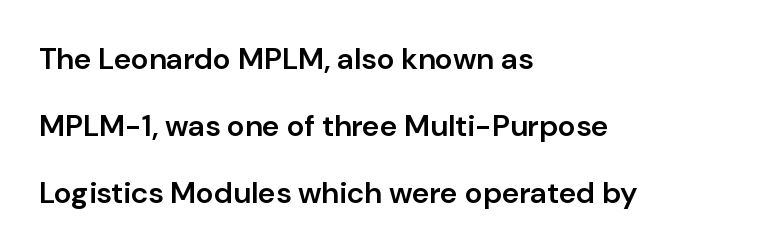
Each letter's strokes conclude bluntly, with no projecting serifs. Just letters on the line, the space beneath them empty. The block of text is sparse from top to bottom, with ample space between rows. Every stem runs plumb, perpendicular to the baseline. Proportional: the letters do not fall into vertical columns. Is the letter spacing exaggerated? No — it looks like the ordinary default.
